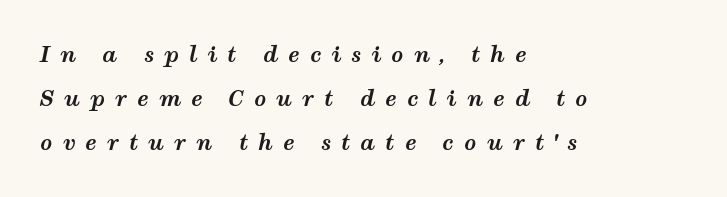
The glyphs look as if they've been sheared to an angle. Leading is clearly above the norm, producing a sparse column. Words float on clear page, feet unadorned. The tracking reads as deliberately expanded to a designer's eye. Horizontal alignment here is leftward, the default for most running prose.
